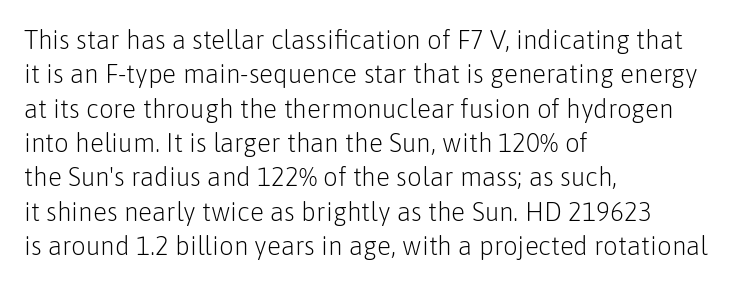
Leftover space on each line is placed entirely after the last word. Notice how the stems are strictly vertical — no italics here. The rendering uses a moderate line-height, typical for paragraphs. Underlining? Definitely not there. A light-to-regular cut is what we see here.
